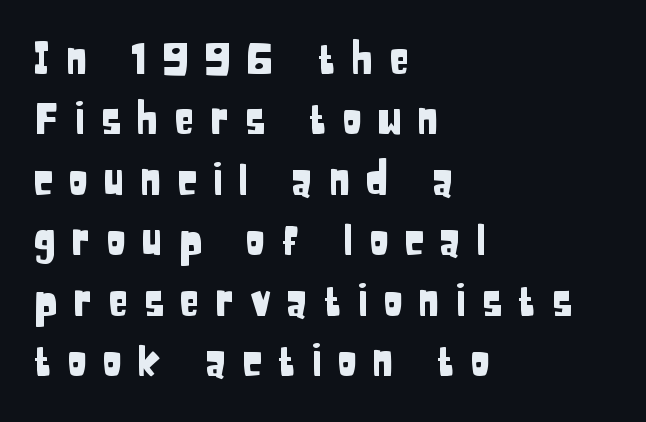
The image shows 42 px condensed sans-serif type, upright; set left-aligned, normal line spacing (1.44x), unusually wide letter spacing (+0.36 em), not underlined; low stroke contrast and a large x-height.
